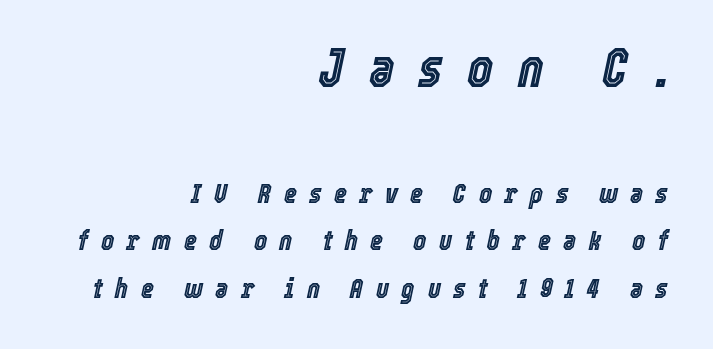
{"italic": "yes", "lean": "right", "slant_degrees": 12, "width": "condensed", "x_height": "medium", "monospaced": "no", "underline": "no", "align": "right", "line_spacing": "normal", "line_spacing_ratio": 1.69, "letter_spacing": "wide", "letter_spacing_em": 0.44, "larger_block": "first", "size_ratio": 1.96, "glyph_px": 55}
